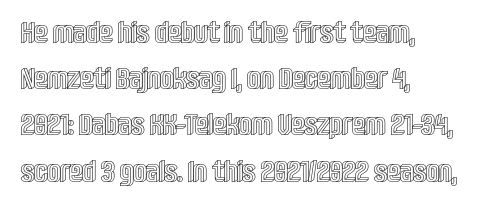
Q: Is the text italic (slanted)? A: No, it is upright.
Q: Is the text underlined? A: No.
Q: How is the paragraph aligned? A: Left-aligned.
Q: Is the spacing between letters normal or unusually wide? A: Normal.
Q: Is the spacing between lines tight, normal or loose? A: Normal.
Q: Width (condensed, normal, or wide)? A: Condensed.
Q: x-height? A: Large.
Q: Monospaced? A: No.
